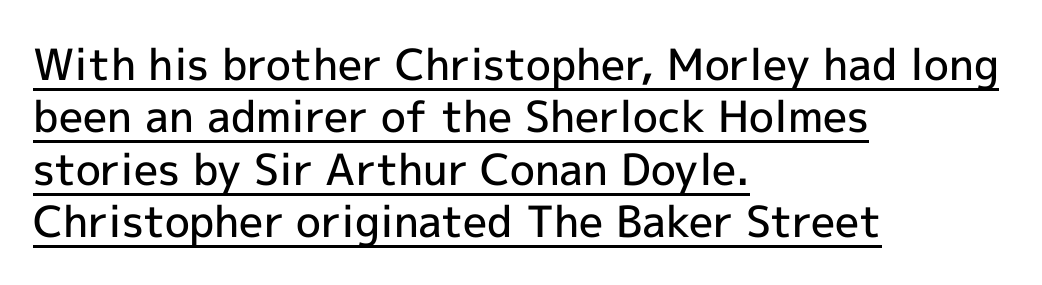
Each line of the rendering has a horizontal stroke beneath the glyphs. Proportional: the letters do not fall into vertical columns. Honestly, the letter spacing is just normal — you wouldn't notice it. Slightly chunky letters — semibold, I'd say, not full bold. This rendering uses left alignment, leaving the right contour irregular.
